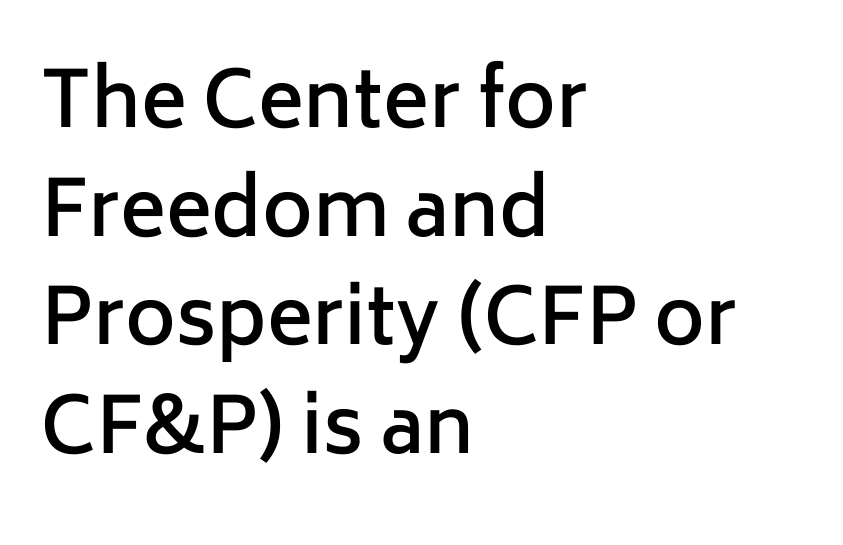
Q: Is the text bold? A: Semi-bold.
Q: Is the text italic (slanted)? A: No, it is upright.
Q: Is the typeface a serif or a sans-serif typeface? A: Sans-serif.
Q: Is the text underlined? A: No.
Q: How is the paragraph aligned? A: Left-aligned.
Q: Is the spacing between letters normal or unusually wide? A: Normal.
Q: Is the spacing between lines tight, normal or loose? A: Normal.
Q: Width (condensed, normal, or wide)? A: Normal.
Q: Stroke contrast? A: Low.
Q: x-height? A: Medium.
Q: Monospaced? A: No.
